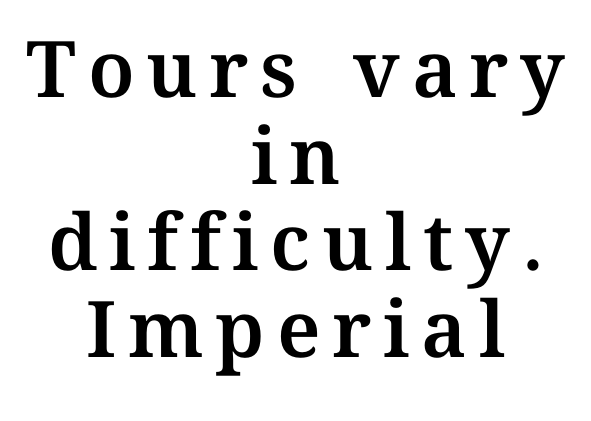
Q: Is the text italic (slanted)? A: No, it is upright.
Q: Is the text underlined? A: No.
Q: How is the paragraph aligned? A: Centered.
Q: Is the spacing between lines tight, normal or loose? A: Tight.
Q: Width (condensed, normal, or wide)? A: Normal.
Q: Stroke contrast? A: Medium.
Q: x-height? A: Medium.
Q: Monospaced? A: No.
